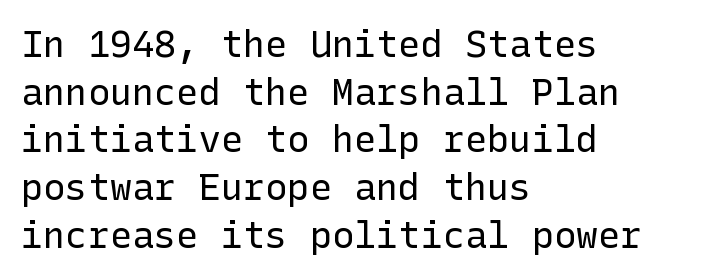
The image shows 37 px regular-weight sans-serif type, upright; set left-aligned, normal line spacing (1.29x), normal letter spacing, not underlined; low stroke contrast and a medium x-height.
